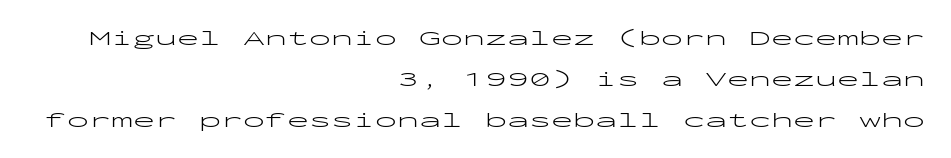
{"italic": "no", "bold": "no", "underline": "no", "align": "right", "line_spacing_ratio": 1.86, "letter_spacing": "normal", "letter_spacing_em": 0.0, "glyph_px": 22}
